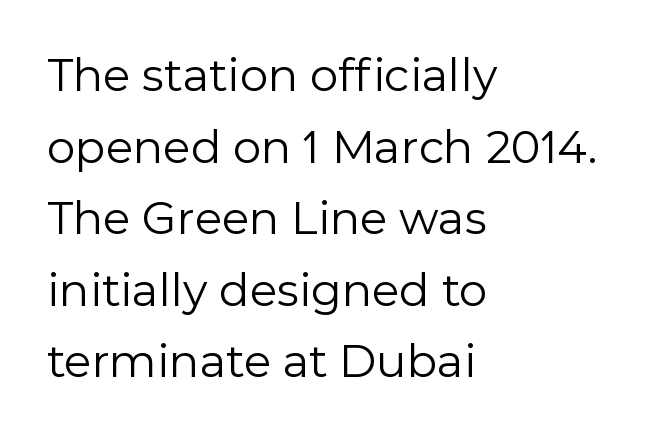
{"serif": "no", "italic": "no", "bold": "no", "weight": "regular", "width": "normal", "x_height": "medium", "monospaced": "no", "underline": "no", "align": "left", "line_spacing": "normal", "line_spacing_ratio": 1.59, "letter_spacing": "normal", "letter_spacing_em": 0.0, "glyph_px": 45}
